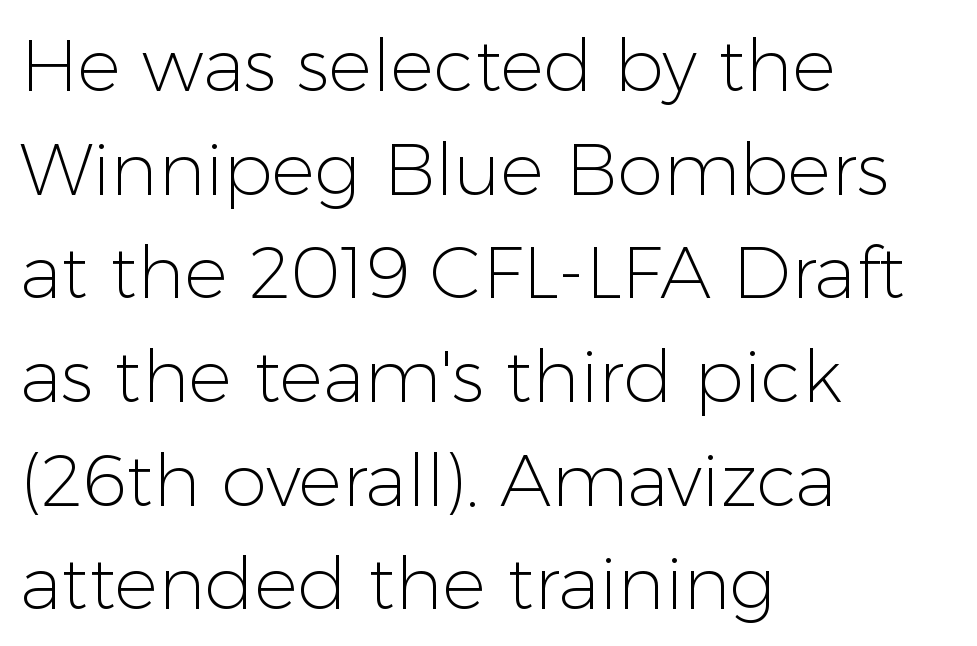
The image shows 73 px light sans-serif type, upright; set left-aligned, normal line spacing (1.42x), normal letter spacing, not underlined; low stroke contrast and a medium x-height.
